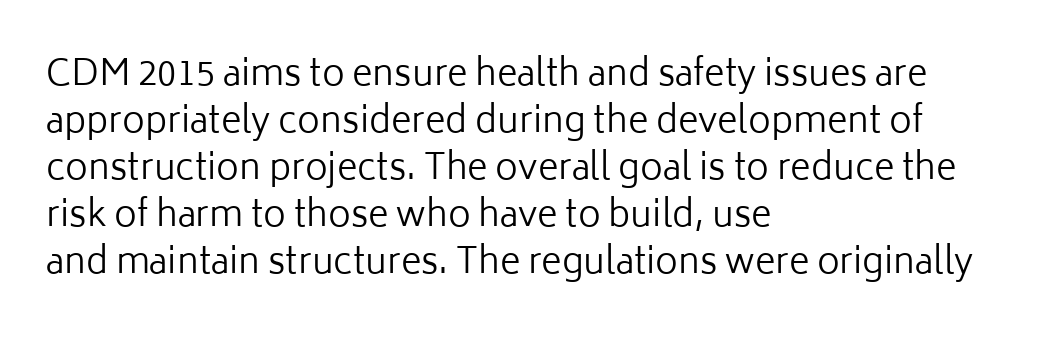
Q: Is the text bold? A: No.
Q: Is the text italic (slanted)? A: No, it is upright.
Q: Is the typeface a serif or a sans-serif typeface? A: Sans-serif.
Q: Is the text underlined? A: No.
Q: How is the paragraph aligned? A: Left-aligned.
Q: Is the spacing between letters normal or unusually wide? A: Normal.
Q: Is the spacing between lines tight, normal or loose? A: Normal.
Q: Width (condensed, normal, or wide)? A: Normal.
Q: Stroke contrast? A: Low.
Q: x-height? A: Medium.
Q: Monospaced? A: No.
